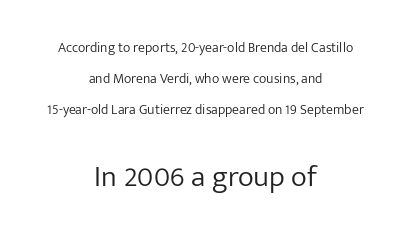
Q: Is the text bold? A: No.
Q: Is the text italic (slanted)? A: No, it is upright.
Q: Is the typeface a serif or a sans-serif typeface? A: Sans-serif.
Q: Is the text underlined? A: No.
Q: How is the paragraph aligned? A: Centered.
Q: Is the spacing between letters normal or unusually wide? A: Normal.
Q: Is the spacing between lines tight, normal or loose? A: Loose.
Q: Which block of text is set in a larger size, the first (top) or the second (bottom)? A: The second (bottom) one.
Q: Width (condensed, normal, or wide)? A: Normal.
Q: Stroke contrast? A: Low.
Q: x-height? A: Medium.
Q: Monospaced? A: No.
